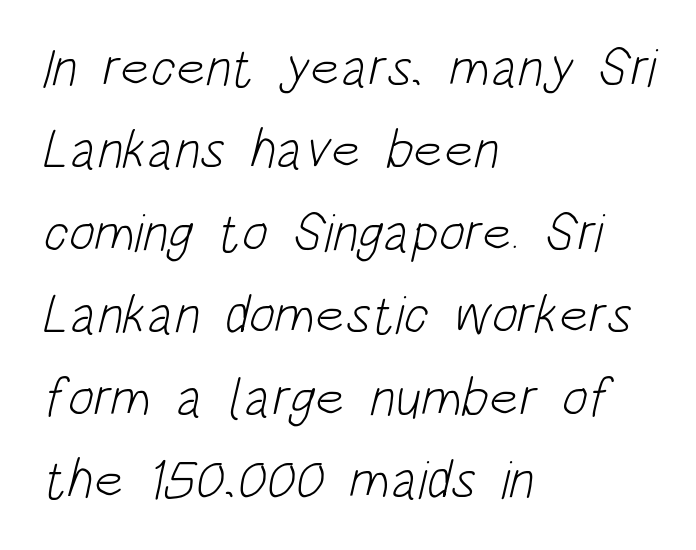
Unmarked baselines from the first word to the last. A typesetter would call this leading conventional body-copy spacing. The passage shown has conventional tracking throughout. The rendering uses natural spacing where letterforms have individual widths. The weight tops out at a normal text grade. In terms of letterform style, serifs are entirely absent.
